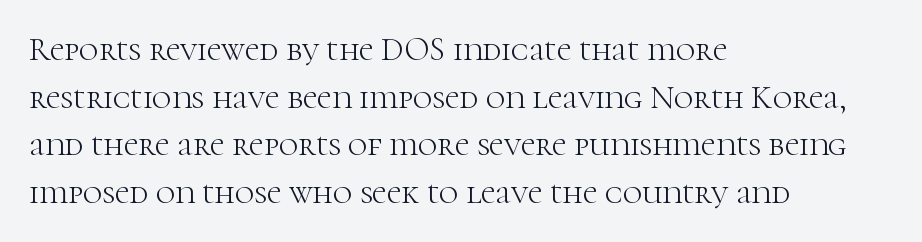
{"serif": "yes", "italic": "no", "bold": "no", "weight": "light", "width": "normal", "stroke_contrast": "high", "x_height": "medium", "monospaced": "no", "underline": "no", "align": "left", "line_spacing": "normal", "line_spacing_ratio": 1.44, "letter_spacing": "normal", "letter_spacing_em": 0.0, "glyph_px": 33}
